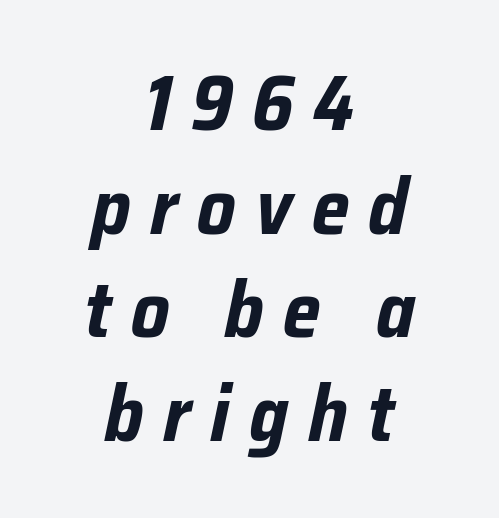
{"italic": "yes", "lean": "right", "slant_degrees": 12, "bold": "yes", "weight": "bold", "width": "condensed", "stroke_contrast": "low", "x_height": "medium", "monospaced": "no", "underline": "no", "align": "center", "line_spacing": "normal", "line_spacing_ratio": 1.33, "letter_spacing": "wide", "letter_spacing_em": 0.25, "glyph_px": 78}
